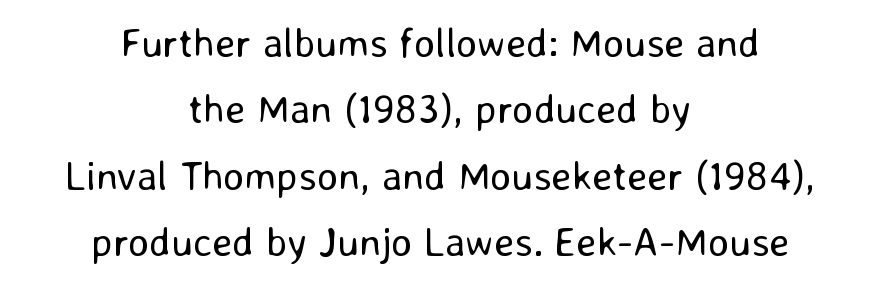
The image shows 41 px regular-weight sans-serif type, upright; set centered, normal line spacing (1.62x), normal letter spacing, not underlined; low stroke contrast and a medium x-height.
